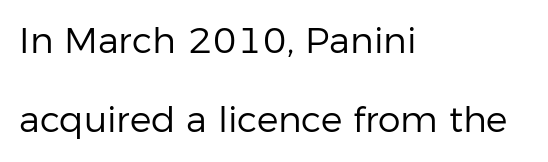
{"serif": "no", "italic": "no", "bold": "no", "weight": "regular", "width": "normal", "stroke_contrast": "low", "x_height": "medium", "monospaced": "no", "underline": "no", "align": "left", "line_spacing": "loose", "line_spacing_ratio": 2.19, "letter_spacing": "normal", "letter_spacing_em": 0.0, "glyph_px": 36}
